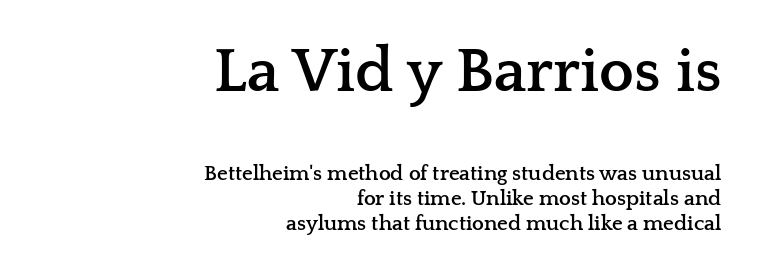
The area under the type is left untouched. These lines are set flush right with a ragged left edge. Words appear dense and cohesive because spacing is normal. It's the straight-up-and-down kind of type.
